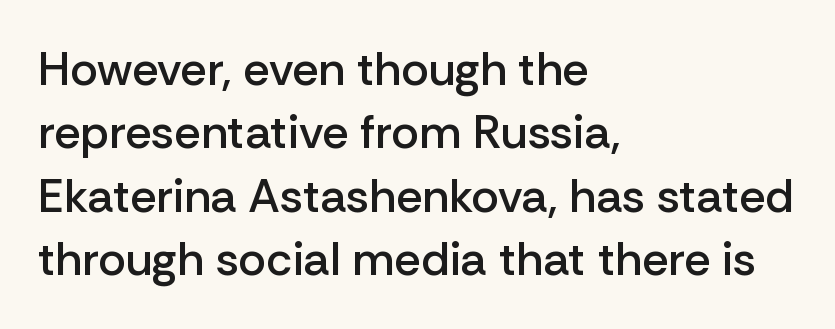
The image shows 47 px semibold sans-serif type, upright; set left-aligned, normal line spacing (1.35x), normal letter spacing, not underlined; low stroke contrast and a medium x-height.
